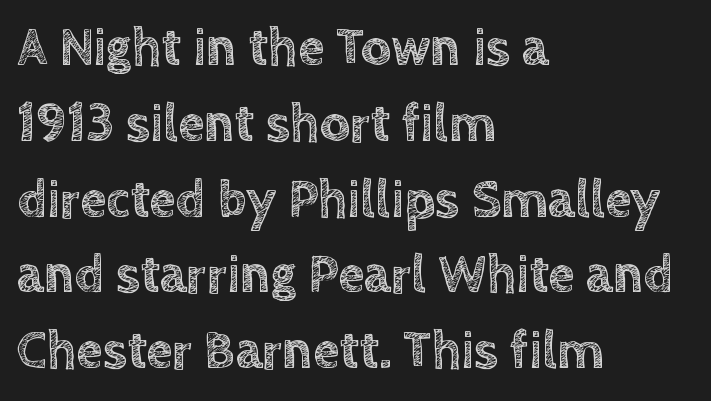
A roman cut, with each character standing at attention. Is the letter spacing exaggerated? No — it looks like the ordinary default. Descenders are the only things crossing below the line. In terms of leading, this rendering sits right in the middle. Visually the block forms a straight wall on the left and a jagged coastline on the right.
